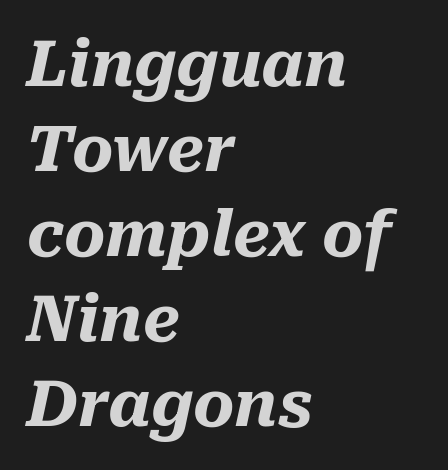
Thick stems and heavy bowls — unmistakably bold. Students, observe: this is what conventionally led text looks like. The text block is weighted toward the left margin, trailing off unevenly rightward. Lines of text with bare space underneath. Spacing verdict: proportional, widths tailored to each character.
